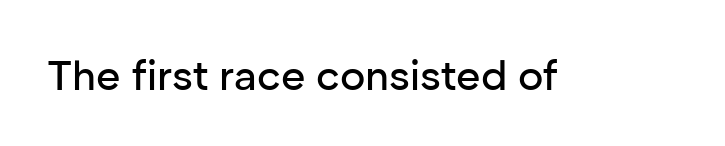
Is there any slant? The stems are plumb. Default kerning and tracking; the words read as compact shapes. Think of a printed novel: that variable character pitch is what you see here. You can tell from the bare stems that sans-serif type was used. Descenders are the only things crossing below the line.
